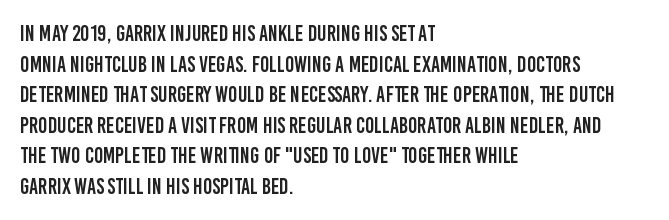
{"italic": "no", "underline": "no", "align": "left", "line_spacing": "normal", "line_spacing_ratio": 1.39, "letter_spacing": "normal", "letter_spacing_em": 0.0, "glyph_px": 22}
